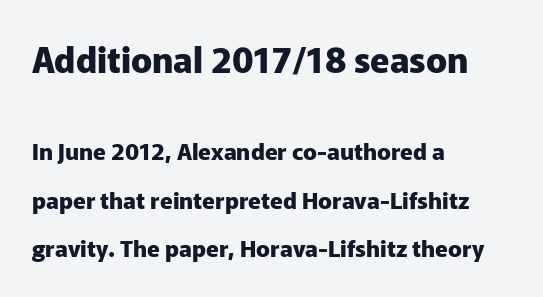
Q: Is the text bold? A: Yes.
Q: Is the text italic (slanted)? A: No, it is upright.
Q: Is the typeface a serif or a sans-serif typeface? A: Sans-serif.
Q: Is the text underlined? A: No.
Q: How is the paragraph aligned? A: Left-aligned.
Q: Is the spacing between letters normal or unusually wide? A: Normal.
Q: Is the spacing between lines tight, normal or loose? A: Loose.
Q: Which block of text is set in a larger size, the first (top) or the second (bottom)? A: The first (top) one.
Q: Width (condensed, normal, or wide)? A: Normal.
Q: Stroke contrast? A: Low.
Q: x-height? A: Medium.
Q: Monospaced? A: No.
